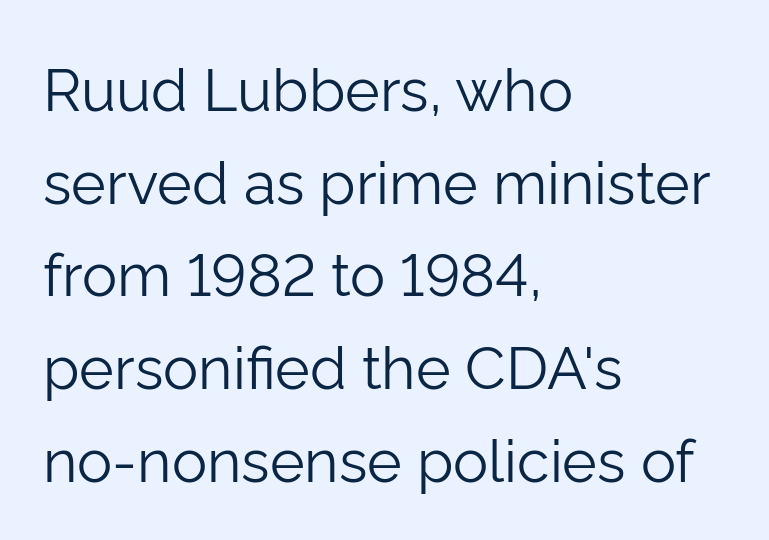
{"serif": "no", "italic": "no", "bold": "no", "weight": "light", "width": "normal", "stroke_contrast": "low", "x_height": "medium", "monospaced": "no", "underline": "no", "align": "left", "line_spacing": "normal", "line_spacing_ratio": 1.57, "letter_spacing": "normal", "letter_spacing_em": 0.0, "glyph_px": 59}
